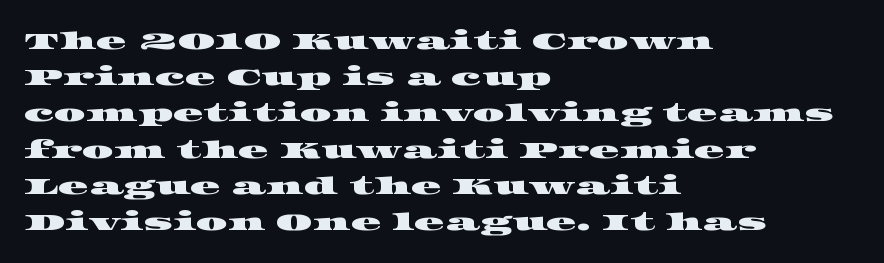
Q: Is the text underlined? A: No.
Q: How is the paragraph aligned? A: Left-aligned.
Q: Is the spacing between letters normal or unusually wide? A: Normal.
Q: Is the spacing between lines tight, normal or loose? A: Normal.
